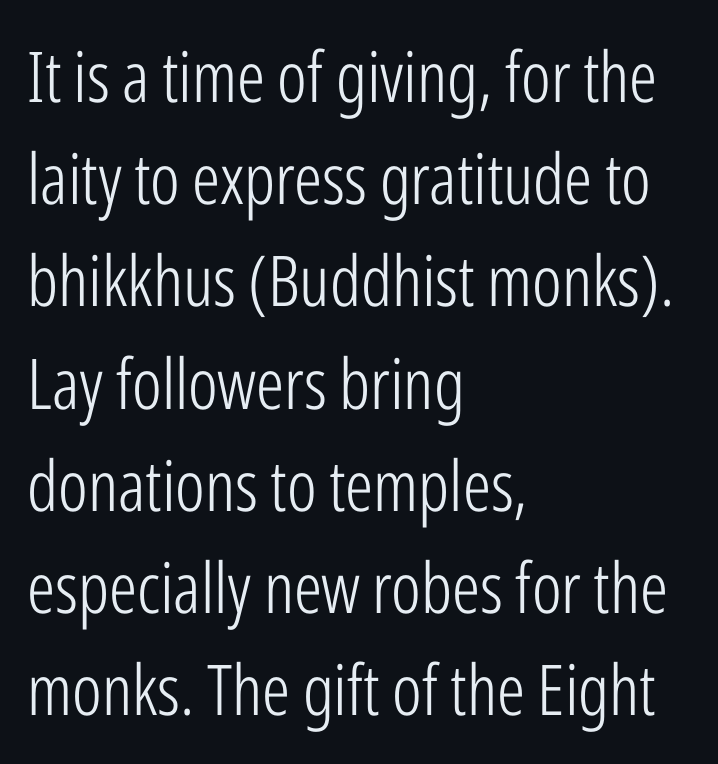
Q: Is the text bold? A: No.
Q: Is the text italic (slanted)? A: No, it is upright.
Q: Is the typeface a serif or a sans-serif typeface? A: Sans-serif.
Q: Is the text underlined? A: No.
Q: How is the paragraph aligned? A: Left-aligned.
Q: Is the spacing between letters normal or unusually wide? A: Normal.
Q: Is the spacing between lines tight, normal or loose? A: Normal.
Q: Width (condensed, normal, or wide)? A: Condensed.
Q: Stroke contrast? A: Low.
Q: x-height? A: Medium.
Q: Monospaced? A: No.
